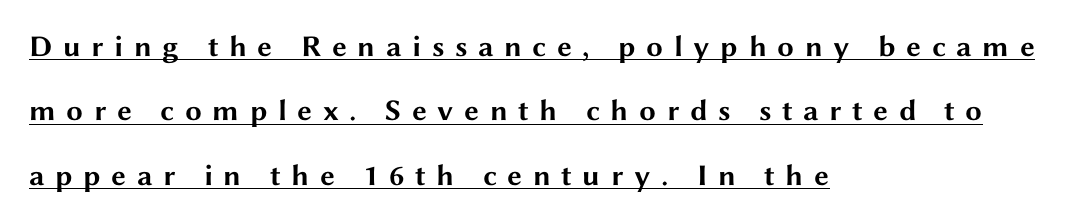
{"serif": "no", "italic": "no", "bold": "yes", "weight": "bold", "width": "wide", "stroke_contrast": "medium", "x_height": "medium", "monospaced": "no", "underline": "yes", "align": "left", "line_spacing": "loose", "line_spacing_ratio": 2.15, "letter_spacing": "wide", "letter_spacing_em": 0.35, "glyph_px": 30}
